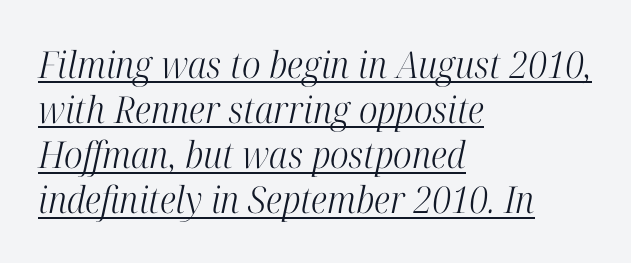
{"serif": "yes", "italic": "yes", "lean": "right", "slant_degrees": 12, "bold": "no", "weight": "light", "width": "condensed", "stroke_contrast": "high", "x_height": "medium", "monospaced": "no", "underline": "yes", "align": "left", "line_spacing_ratio": 1.22, "letter_spacing": "normal", "letter_spacing_em": 0.0, "glyph_px": 37}
